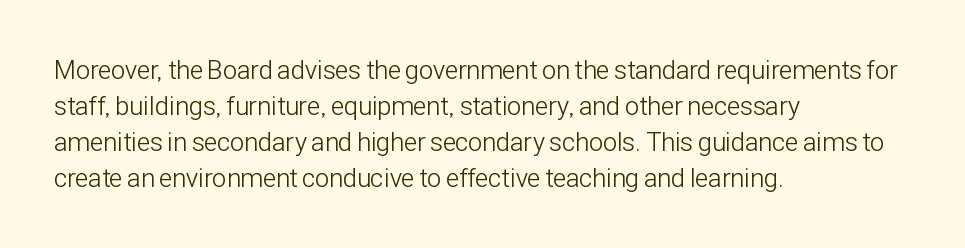
Q: Is the text bold? A: No.
Q: Is the text italic (slanted)? A: No, it is upright.
Q: Is the text underlined? A: No.
Q: How is the paragraph aligned? A: Left-aligned.
Q: Is the spacing between letters normal or unusually wide? A: Normal.
Q: Is the spacing between lines tight, normal or loose? A: Normal.
